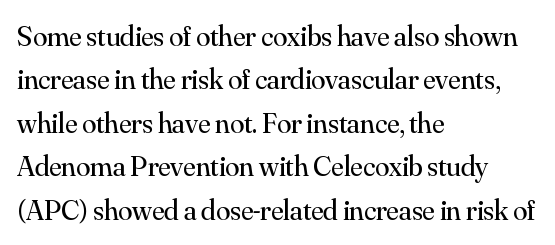
{"serif": "yes", "italic": "no", "bold": "no", "weight": "regular", "width": "normal", "stroke_contrast": "medium", "x_height": "small", "monospaced": "no", "underline": "no", "align": "left", "line_spacing": "normal", "line_spacing_ratio": 1.5, "letter_spacing": "normal", "letter_spacing_em": 0.0, "glyph_px": 29}
